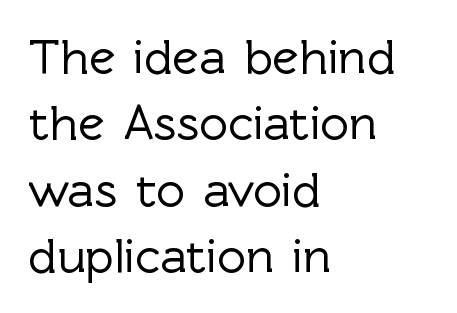
The image shows 50 px sans-serif type, upright; set left-aligned, normal line spacing (1.33x), normal letter spacing, not underlined; a medium x-height.
